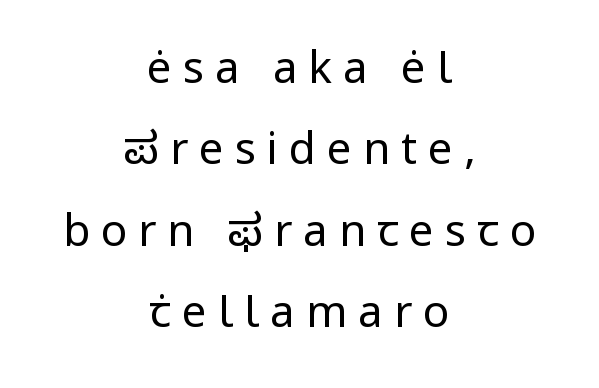
The image shows 44 px regular-weight sans-serif type, upright; set centered, line spacing 1.85x, unusually wide letter spacing (+0.25 em), not underlined; low stroke contrast and a medium x-height.
